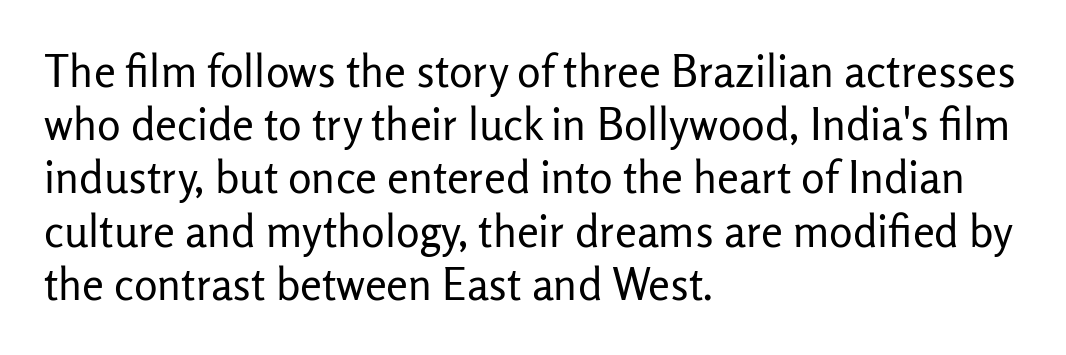
The image shows 44 px regular-weight sans-serif type, upright; set left-aligned, line spacing 1.21x, normal letter spacing, not underlined; low stroke contrast and a medium x-height.
